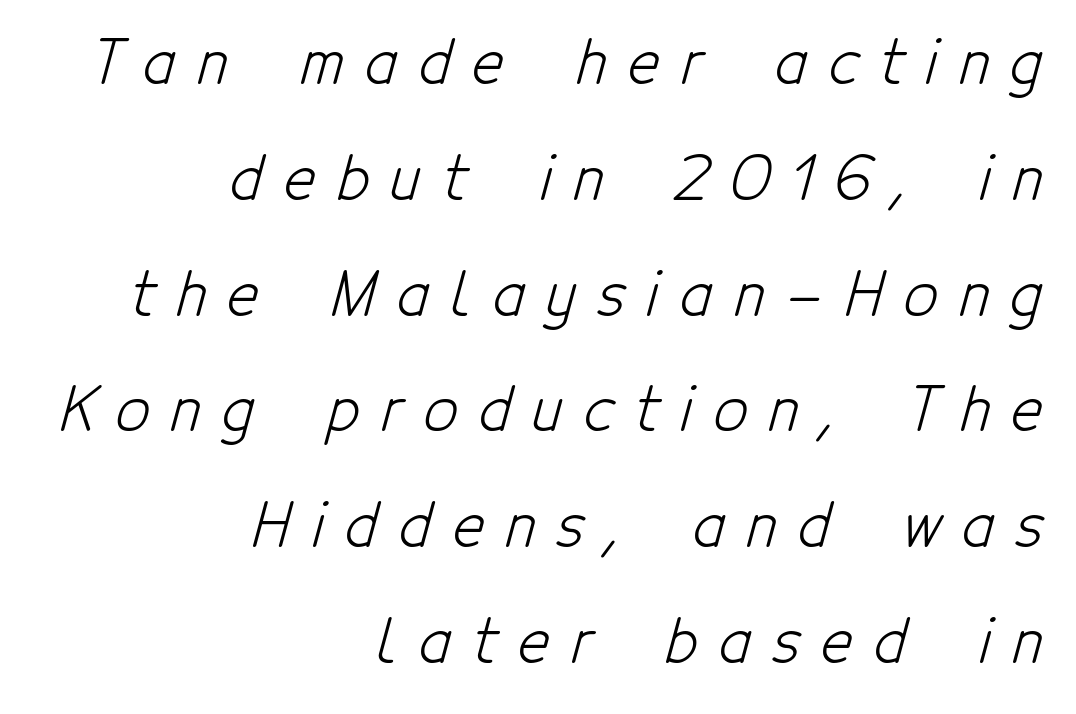
Short note: letters widely spaced. If you measured baseline to baseline, you'd find a long distance. The face looks like a standard text weight, possibly lighter. You could not count columns in this text — the font is proportionally spaced.
